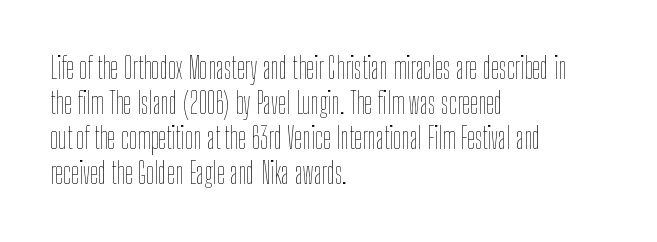
Q: Is the text bold? A: No.
Q: Is the text italic (slanted)? A: No, it is upright.
Q: Is the text underlined? A: No.
Q: How is the paragraph aligned? A: Left-aligned.
Q: Is the spacing between letters normal or unusually wide? A: Normal.
Q: Width (condensed, normal, or wide)? A: Condensed.
Q: Stroke contrast? A: Low.
Q: x-height? A: Medium.
Q: Monospaced? A: No.
